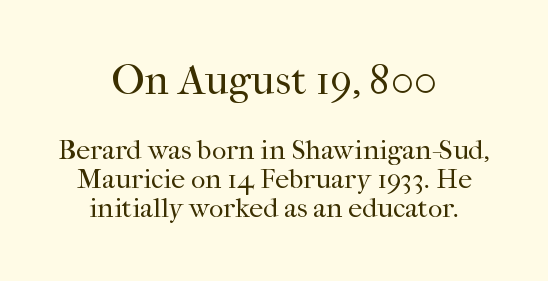
{"serif": "yes", "italic": "no", "bold": "no", "weight": "regular", "width": "normal", "stroke_contrast": "high", "x_height": "medium", "monospaced": "no", "underline": "no", "align": "center", "line_spacing": "tight", "line_spacing_ratio": 1.05, "letter_spacing": "normal", "letter_spacing_em": 0.0, "larger_block": "first", "size_ratio": 1.5, "glyph_px": 42}
